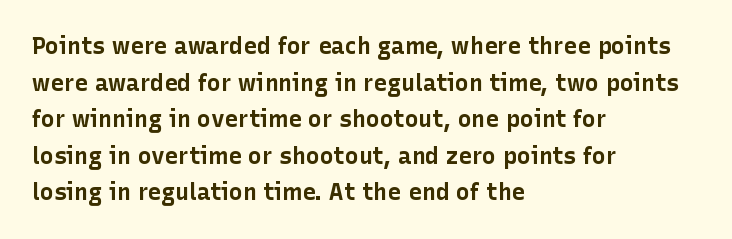
{"italic": "no", "bold": "yes", "underline": "no", "align": "left", "line_spacing": "normal", "line_spacing_ratio": 1.59, "letter_spacing": "normal", "letter_spacing_em": 0.0, "glyph_px": 23}
